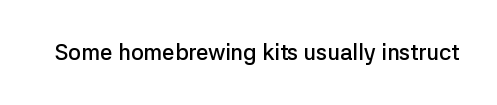
There is no visible air inserted between adjacent glyphs. The characters look somewhat weighty, a semibold short of true bold. Check the space under the baseline: it is left empty. Ascenders rise straight up at ninety degrees.
